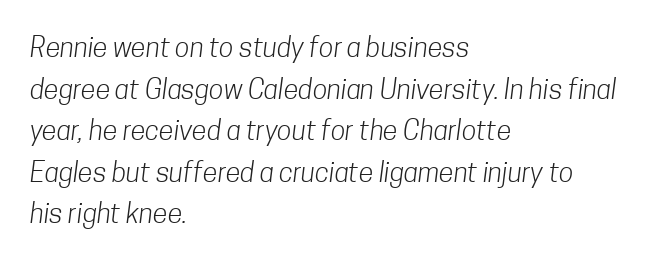
Q: Is the text bold? A: No.
Q: Is the text underlined? A: No.
Q: How is the paragraph aligned? A: Left-aligned.
Q: Is the spacing between letters normal or unusually wide? A: Normal.
Q: Is the spacing between lines tight, normal or loose? A: Normal.
